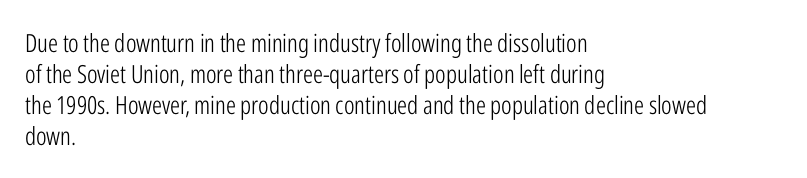
The image shows 25 px text type, upright; set left-aligned, line spacing 1.24x, normal letter spacing, not underlined.
